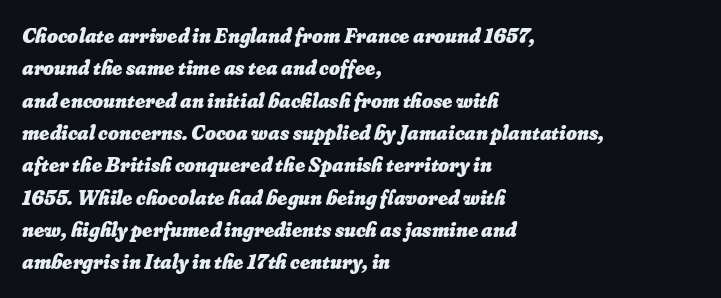
Q: Is the text bold? A: Yes.
Q: Is the text underlined? A: No.
Q: How is the paragraph aligned? A: Left-aligned.
Q: Is the spacing between letters normal or unusually wide? A: Normal.
Q: Is the spacing between lines tight, normal or loose? A: Normal.
